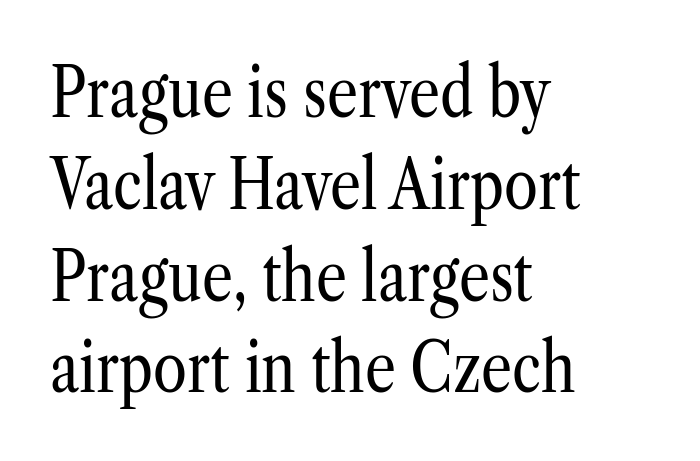
Q: Is the text bold? A: No.
Q: Is the text italic (slanted)? A: No, it is upright.
Q: Is the typeface a serif or a sans-serif typeface? A: Serif.
Q: Is the text underlined? A: No.
Q: How is the paragraph aligned? A: Left-aligned.
Q: Is the spacing between letters normal or unusually wide? A: Normal.
Q: Is the spacing between lines tight, normal or loose? A: Normal.
Q: Width (condensed, normal, or wide)? A: Condensed.
Q: Stroke contrast? A: Low.
Q: x-height? A: Medium.
Q: Monospaced? A: No.
